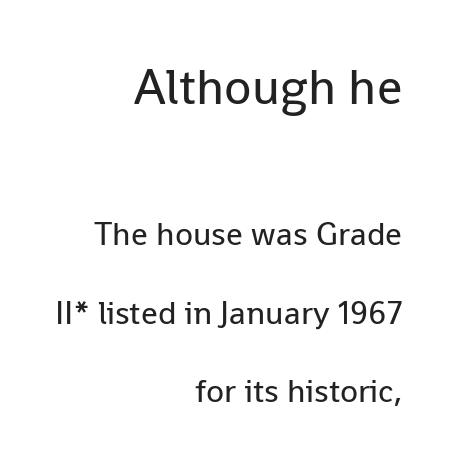
{"serif": "no", "italic": "no", "bold": "no", "weight": "regular", "width": "normal", "stroke_contrast": "low", "x_height": "medium", "monospaced": "no", "underline": "no", "align": "right", "line_spacing": "loose", "line_spacing_ratio": 2.37, "letter_spacing": "normal", "letter_spacing_em": 0.0, "larger_block": "first", "size_ratio": 1.52, "glyph_px": 50}
